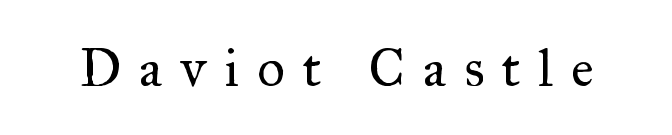
A bare baseline throughout the passage. Characters follow at a spacing far wider than the type designer built in. Think of a printed novel: that variable character pitch is what you see here. Unlike a clean sans, this face finishes its strokes with serifs. Stroke mass is kept to a normal reading level or below.
